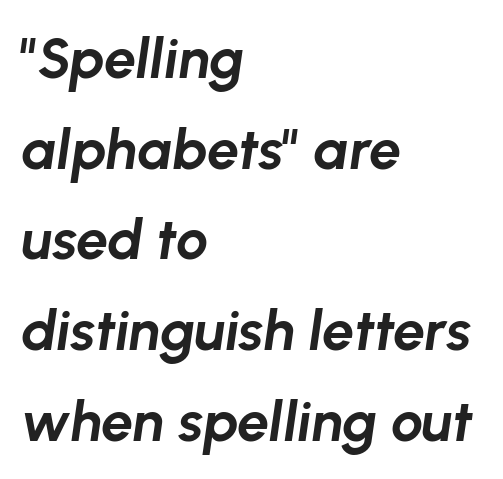
{"italic": "yes", "lean": "right", "slant_degrees": 8, "bold": "yes", "weight": "bold", "width": "normal", "stroke_contrast": "low", "x_height": "medium", "monospaced": "no", "underline": "no", "align": "left", "line_spacing": "normal", "line_spacing_ratio": 1.59, "letter_spacing": "normal", "letter_spacing_em": 0.0, "glyph_px": 57}
